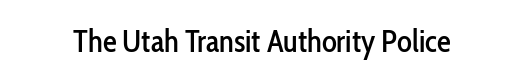
The image shows 31 px condensed sans-serif type, upright; set normal letter spacing, not underlined; low stroke contrast and a medium x-height.
